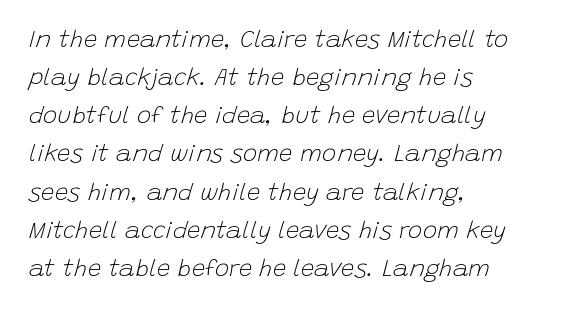
Q: Is the text bold? A: No.
Q: Is the text italic (slanted)? A: Yes, it leans right by about 15 degrees.
Q: Is the text underlined? A: No.
Q: How is the paragraph aligned? A: Left-aligned.
Q: Is the spacing between letters normal or unusually wide? A: Normal.
Q: Is the spacing between lines tight, normal or loose? A: Normal.
